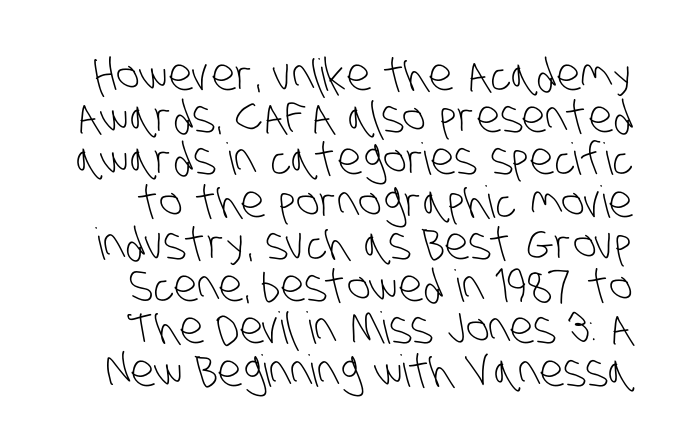
Q: Is the text bold? A: No.
Q: Is the typeface a serif or a sans-serif typeface? A: Sans-serif.
Q: Is the text underlined? A: No.
Q: Is the spacing between letters normal or unusually wide? A: Normal.
Q: Is the spacing between lines tight, normal or loose? A: Tight.
Q: Width (condensed, normal, or wide)? A: Condensed.
Q: Stroke contrast? A: Low.
Q: x-height? A: Large.
Q: Monospaced? A: No.
